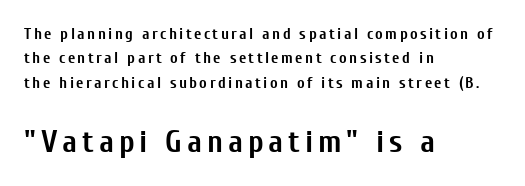
The image shows 32 px semibold, condensed sans-serif type, upright; set left-aligned, normal line spacing (1.53x), not underlined; the second (bottom) block is 2.0x larger; low stroke contrast and a medium x-height.
